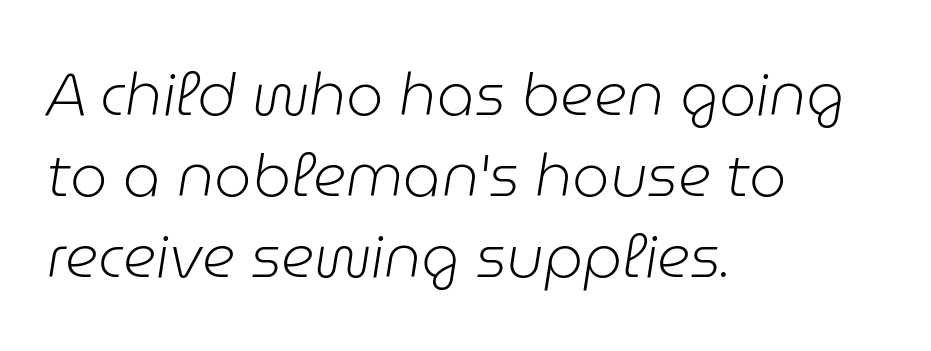
No extra ink here — the face is not bold. The lines are quadded left. These lines sit exactly where default settings would place them. Tall strokes in this sample are angled rather than plumb. Unmarked baselines from the first word to the last. Caption: standard tracking, unaltered.
